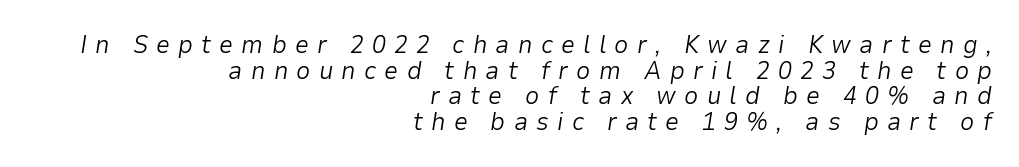
Q: Is the text bold? A: No.
Q: Is the text italic (slanted)? A: Yes, it leans right by about 9 degrees.
Q: Is the text underlined? A: No.
Q: How is the paragraph aligned? A: Right-aligned.
Q: Is the spacing between letters normal or unusually wide? A: Unusually wide.
Q: Is the spacing between lines tight, normal or loose? A: Tight.
